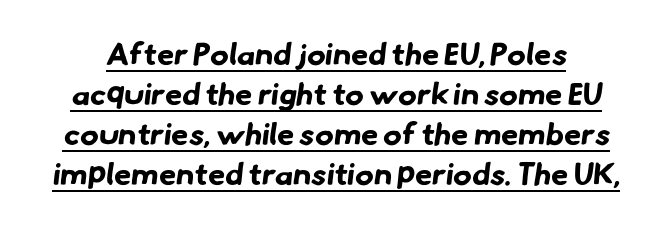
Q: Is the text bold? A: Yes.
Q: Is the typeface a serif or a sans-serif typeface? A: Sans-serif.
Q: Is the text underlined? A: Yes.
Q: Is the spacing between letters normal or unusually wide? A: Normal.
Q: Is the spacing between lines tight, normal or loose? A: Normal.
Q: Width (condensed, normal, or wide)? A: Normal.
Q: Stroke contrast? A: Low.
Q: x-height? A: Small.
Q: Monospaced? A: No.
